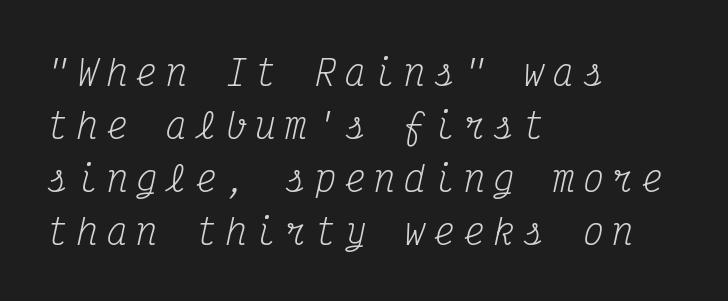
What stands out about the letter spacing? Its width — letters are far apart. Fixed-width glyphs throughout — classic coding-font behaviour. Bold? No — there's no thickening of the strokes. Look at the bottom of the vertical strokes: they flare into serifs here. A clean baseline with only descenders dipping below it. The font's italic variant was chosen for this text.
